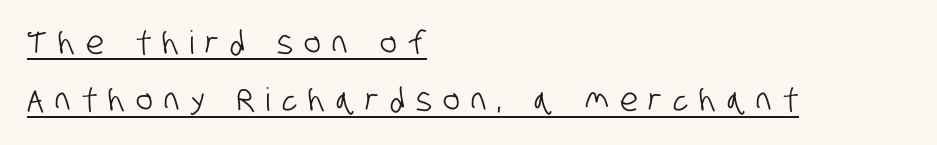
{"serif": "no", "width": "condensed", "stroke_contrast": "low", "x_height": "large", "monospaced": "no", "underline": "yes", "align": "left", "line_spacing_ratio": 1.79, "letter_spacing": "wide", "letter_spacing_em": 0.35, "glyph_px": 32}
